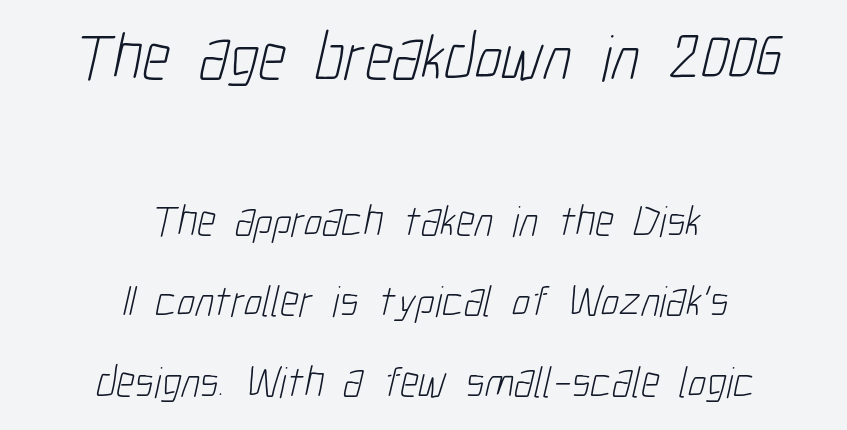
Q: Is the text bold? A: No.
Q: Is the typeface a serif or a sans-serif typeface? A: Sans-serif.
Q: Is the text underlined? A: No.
Q: How is the paragraph aligned? A: Centered.
Q: Is the spacing between letters normal or unusually wide? A: Normal.
Q: Which block of text is set in a larger size, the first (top) or the second (bottom)? A: The first (top) one.
Q: Width (condensed, normal, or wide)? A: Condensed.
Q: Stroke contrast? A: Low.
Q: x-height? A: Medium.
Q: Monospaced? A: No.
